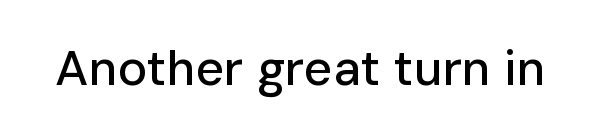
Glyph-to-glyph distance matches everyday printed text. A sans-serif font was chosen for this passage. Unmarked baselines from the first word to the last. The typography opts for an upright posture over an oblique one.
